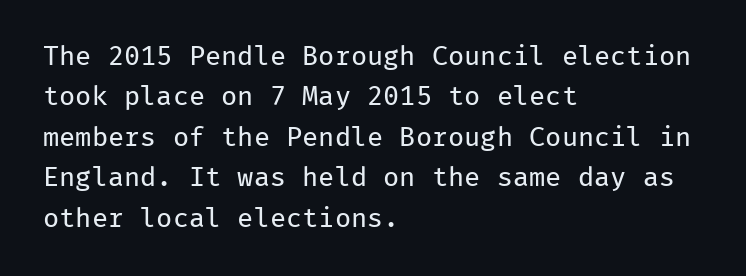
The passage shown stacks its lines at a standard gap. Students, note that the glyphs here touch the page at normal intervals. This reads as an unemphasized weight, regular at the heaviest. Typeset ragged right — the left edge is the straight one. No italicization has been applied; the sample stays upright.
